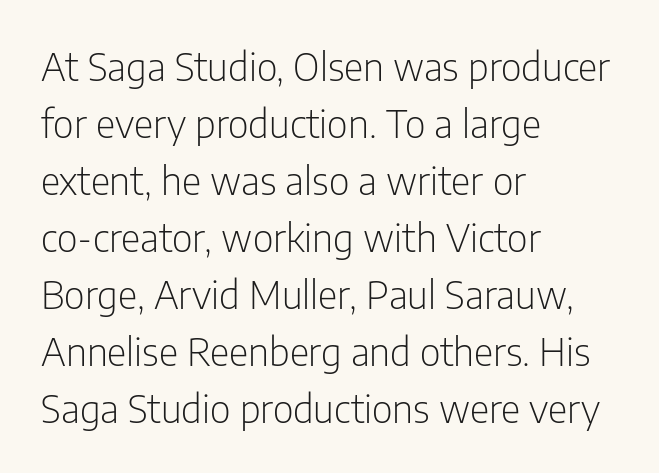
{"serif": "no", "italic": "no", "bold": "no", "weight": "light", "width": "condensed", "stroke_contrast": "low", "x_height": "medium", "monospaced": "no", "underline": "no", "align": "left", "line_spacing": "normal", "line_spacing_ratio": 1.5, "letter_spacing": "normal", "letter_spacing_em": 0.0, "glyph_px": 38}
